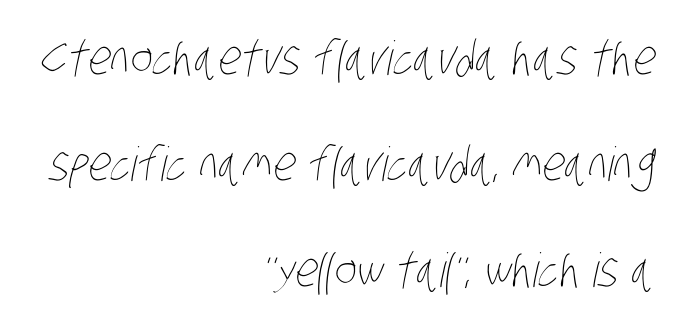
{"bold": "no", "weight": "thin", "width": "condensed", "stroke_contrast": "low", "x_height": "large", "monospaced": "no", "underline": "no", "align": "right", "line_spacing": "loose", "line_spacing_ratio": 2.26, "letter_spacing": "normal", "letter_spacing_em": 0.0, "glyph_px": 47}
